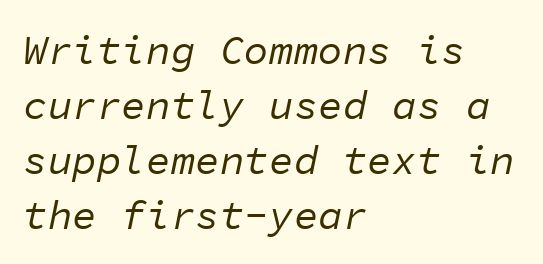
Q: Is the text bold? A: No.
Q: Is the text italic (slanted)? A: Yes, it leans right by about 11 degrees.
Q: Is the text underlined? A: No.
Q: How is the paragraph aligned? A: Left-aligned.
Q: Is the spacing between letters normal or unusually wide? A: Normal.
Q: Is the spacing between lines tight, normal or loose? A: Normal.
Q: Width (condensed, normal, or wide)? A: Normal.
Q: Stroke contrast? A: Low.
Q: x-height? A: Medium.
Q: Monospaced? A: Yes.
